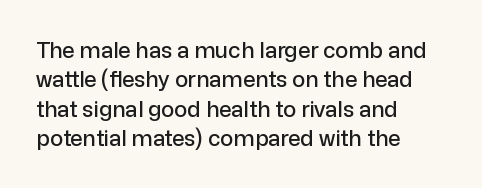
{"italic": "no", "underline": "no", "align": "left", "line_spacing": "normal", "line_spacing_ratio": 1.33, "letter_spacing": "normal", "letter_spacing_em": 0.0, "glyph_px": 22}
